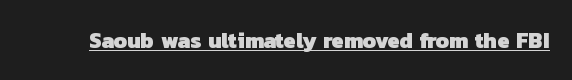
{"bold": "yes", "underline": "yes", "letter_spacing": "normal", "letter_spacing_em": 0.0, "glyph_px": 22}
